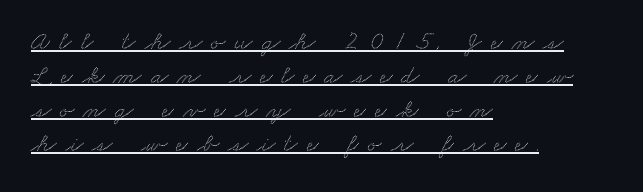
The passage shown has open, widely tracked lettering throughout. Every word sits above its own underline. These lines stack with their left ends in a neat column. This sample keeps an unexceptional amount of space between lines.
